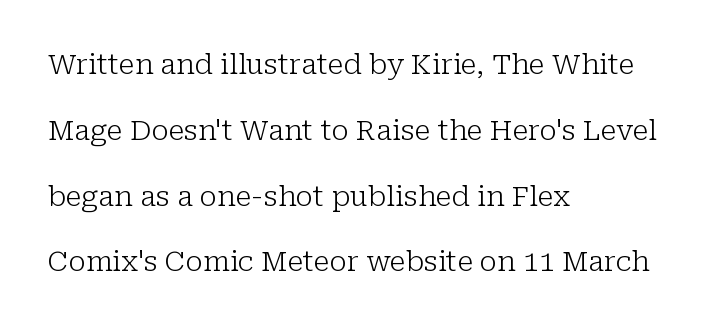
Q: Is the text bold? A: No.
Q: Is the text italic (slanted)? A: No, it is upright.
Q: Is the typeface a serif or a sans-serif typeface? A: Serif.
Q: Is the text underlined? A: No.
Q: How is the paragraph aligned? A: Left-aligned.
Q: Is the spacing between letters normal or unusually wide? A: Normal.
Q: Is the spacing between lines tight, normal or loose? A: Loose.
Q: Width (condensed, normal, or wide)? A: Normal.
Q: Stroke contrast? A: Low.
Q: x-height? A: Medium.
Q: Monospaced? A: No.
